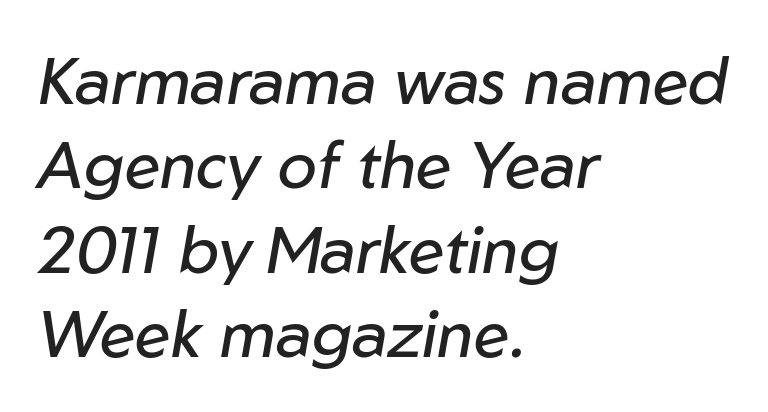
The image shows 65 px regular-weight type, italic (leaning right); set left-aligned, normal line spacing (1.3x), normal letter spacing, not underlined; low stroke contrast and a medium x-height.
